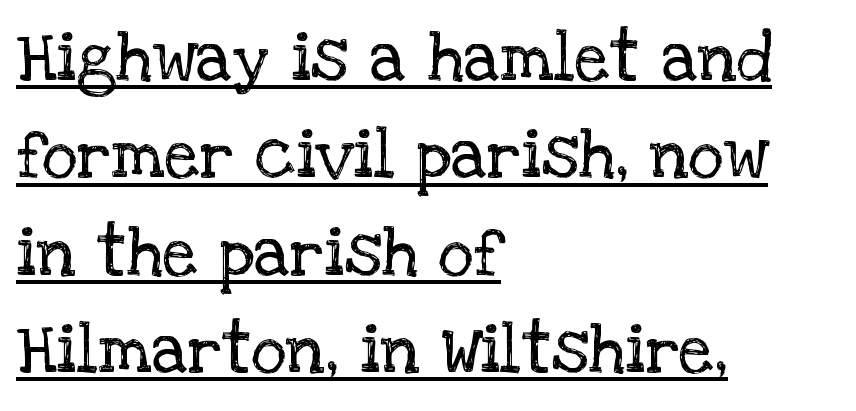
The passage shown is typeset with a serif family. The lines are quadded left. Think standard paragraph weight, or any step lighter than that. Standard letterfit; no display-style spreading of the glyphs. These characters rest on top of a visible drawn line.
